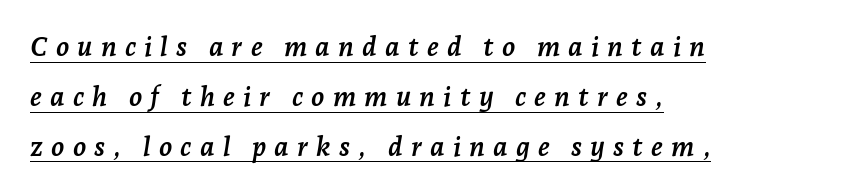
Students, observe the line beneath the letters — that is underlining. The passage shown leans; its letterforms are oblique. This sample is left-justified, so line endings fall wherever the words run out. A dark, heavy texture on the line: the type is bold.
